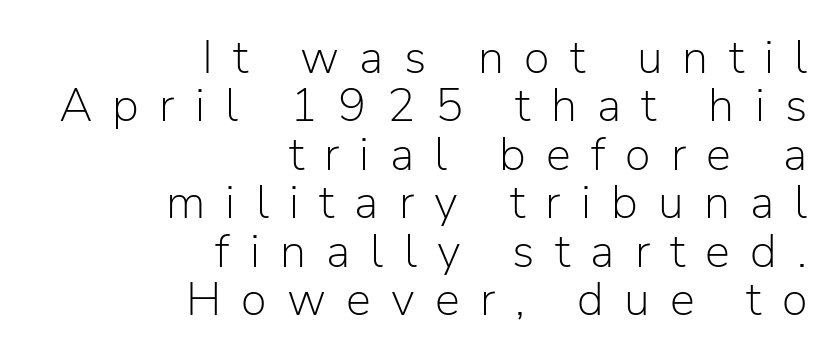
The image shows 47 px light sans-serif type, upright; set right-aligned, tight line spacing (1.03x), unusually wide letter spacing (+0.43 em), not underlined; low stroke contrast and a medium x-height.
